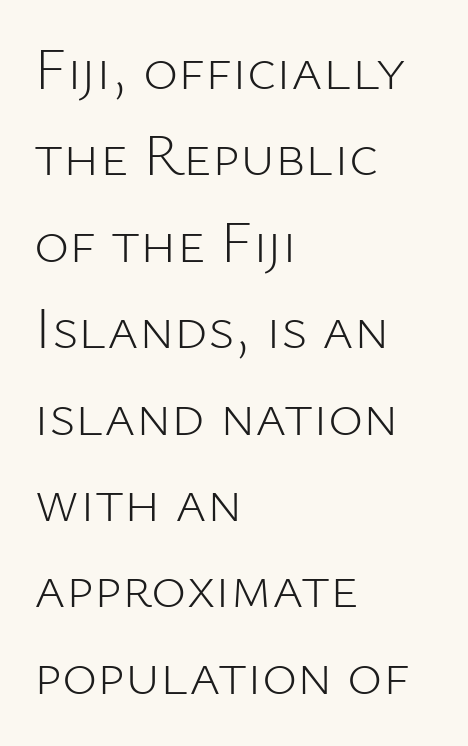
The image shows 60 px light sans-serif type, upright; set left-aligned, normal line spacing (1.44x), normal letter spacing, not underlined; low stroke contrast and a medium x-height.
